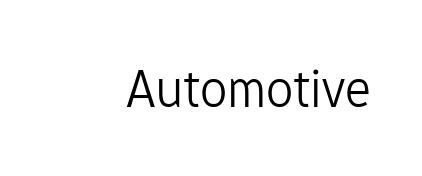
Q: Is the text bold? A: No.
Q: Is the text italic (slanted)? A: No, it is upright.
Q: Is the typeface a serif or a sans-serif typeface? A: Sans-serif.
Q: Is the text underlined? A: No.
Q: Is the spacing between letters normal or unusually wide? A: Normal.
Q: Width (condensed, normal, or wide)? A: Normal.
Q: Stroke contrast? A: Low.
Q: x-height? A: Medium.
Q: Monospaced? A: No.
